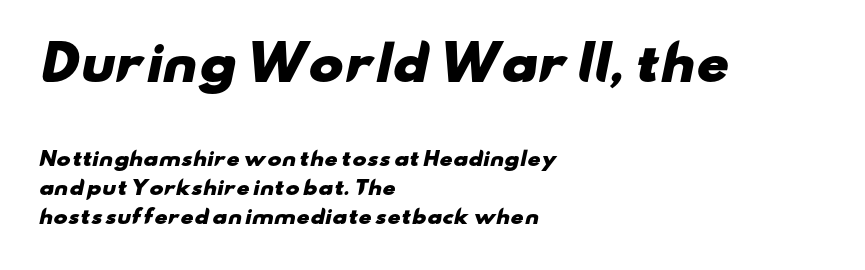
The image shows 47 px heavy, wide sans-serif type; set left-aligned, normal line spacing (1.54x), normal letter spacing, not underlined; the first (top) block is 2.47x larger; low stroke contrast and a small x-height.
